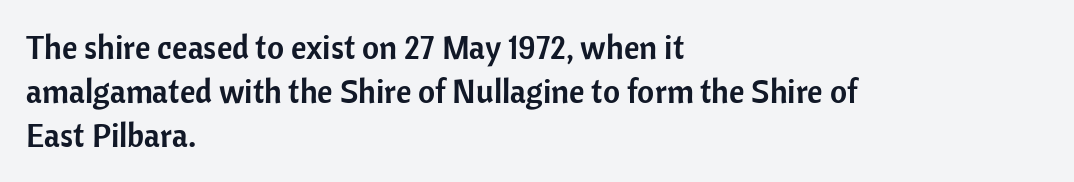
The image shows 33 px sans-serif type, upright; set left-aligned, normal line spacing (1.33x), normal letter spacing, not underlined; low stroke contrast and a medium x-height.
